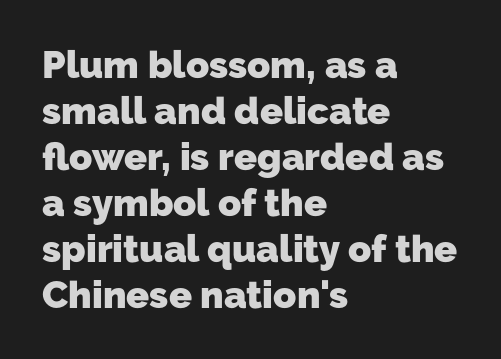
The image shows 38 px heavy sans-serif type; set left-aligned, line spacing 1.21x, normal letter spacing, not underlined; low stroke contrast and a medium x-height.
